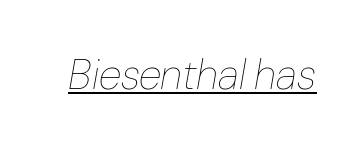
Here the glyphs are tracked normally, forming tight word shapes. The passage shown leans; its letterforms are oblique. The typesetter has applied underlining to the passage shown. Varying glyph widths throughout — classic text-font behaviour. The passage shown is not bold in any degree.
